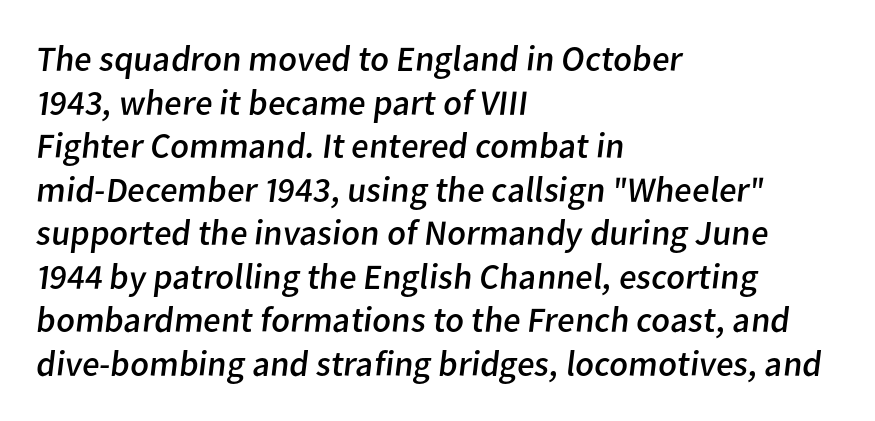
The image shows 36 px regular-weight sans-serif type; set left-aligned, line spacing 1.21x, normal letter spacing, not underlined; low stroke contrast and a medium x-height.
